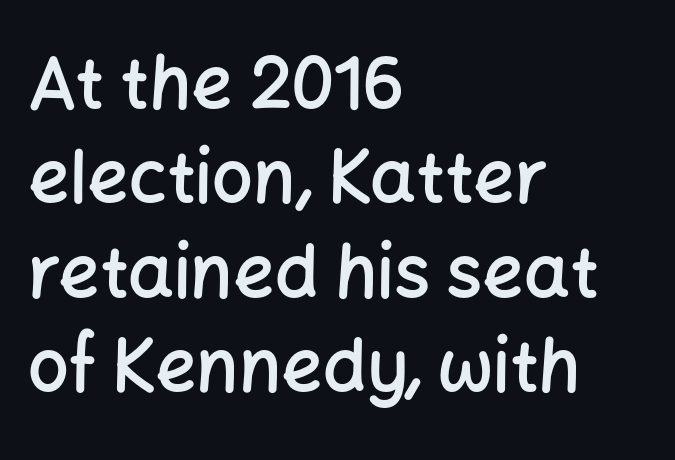
{"serif": "no", "italic": "no", "bold": "semi", "weight": "semibold", "width": "normal", "stroke_contrast": "low", "x_height": "medium", "monospaced": "no", "underline": "no", "align": "left", "line_spacing": "normal", "line_spacing_ratio": 1.31, "letter_spacing": "normal", "letter_spacing_em": 0.0, "glyph_px": 72}
